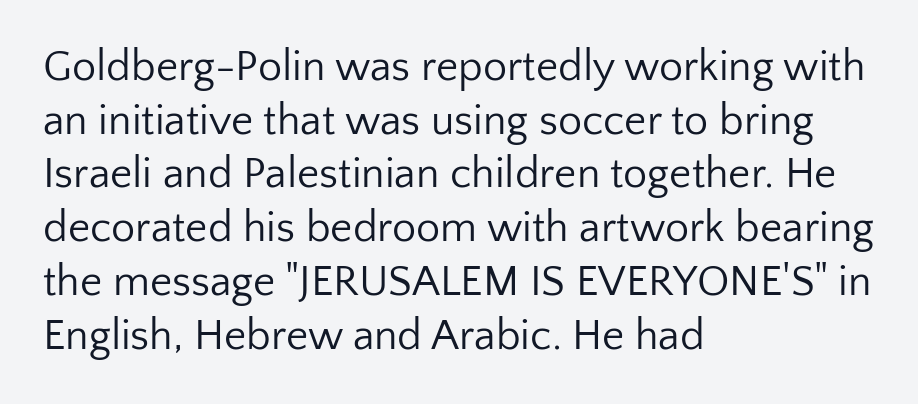
The image shows 43 px regular-weight sans-serif type, upright; set left-aligned, normal line spacing (1.25x), normal letter spacing, not underlined; low stroke contrast and a medium x-height.
